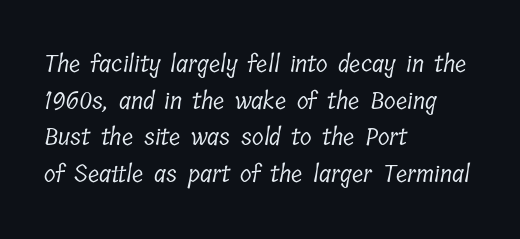
{"bold": "no", "underline": "no", "align": "left", "line_spacing": "normal", "line_spacing_ratio": 1.53, "letter_spacing": "normal", "letter_spacing_em": 0.0, "glyph_px": 24}
